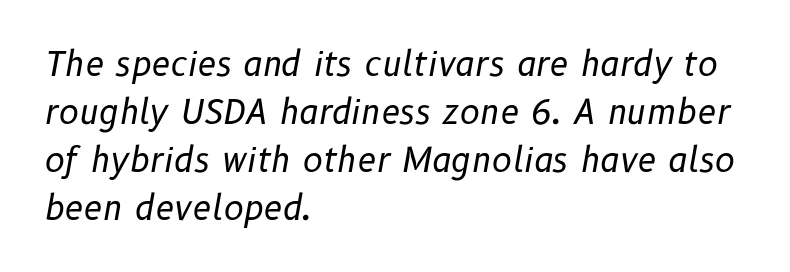
Q: Is the text bold? A: No.
Q: Is the text italic (slanted)? A: Yes, it leans right by about 10 degrees.
Q: Is the text underlined? A: No.
Q: How is the paragraph aligned? A: Left-aligned.
Q: Is the spacing between letters normal or unusually wide? A: Normal.
Q: Is the spacing between lines tight, normal or loose? A: Normal.
Q: Width (condensed, normal, or wide)? A: Normal.
Q: Stroke contrast? A: Low.
Q: x-height? A: Medium.
Q: Monospaced? A: No.
